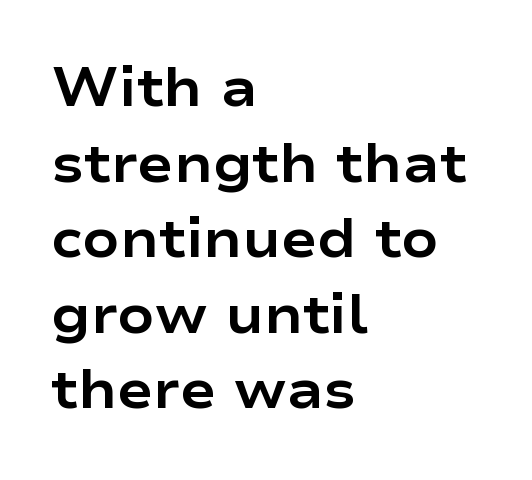
{"serif": "no", "italic": "no", "bold": "yes", "weight": "bold", "width": "wide", "stroke_contrast": "low", "x_height": "medium", "monospaced": "no", "underline": "no", "align": "left", "line_spacing": "normal", "line_spacing_ratio": 1.4, "letter_spacing": "normal", "letter_spacing_em": 0.0, "glyph_px": 54}
